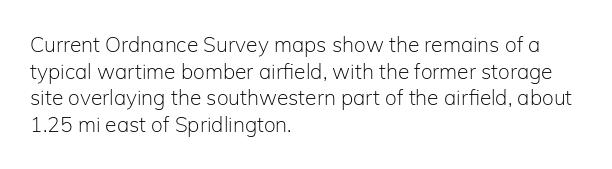
Summary of weight: not heavy and not bold. The vertical gap from one line to the next is medium. The type is set solid horizontally, with unmodified tracking. No italicization has been applied; the sample stays upright. The paragraph shown leans on its left margin. The gap between lines stays unmarked.
